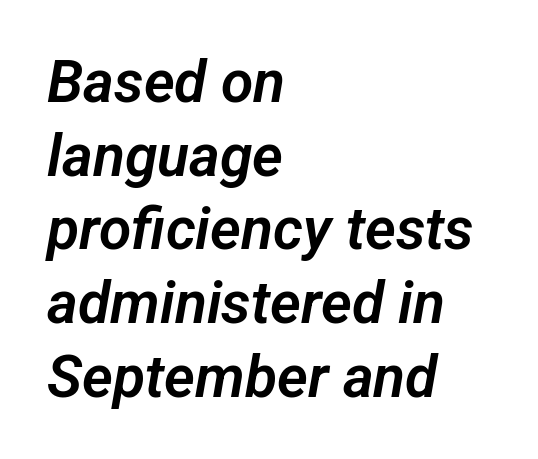
Q: Is the typeface a serif or a sans-serif typeface? A: Sans-serif.
Q: Is the text underlined? A: No.
Q: How is the paragraph aligned? A: Left-aligned.
Q: Is the spacing between letters normal or unusually wide? A: Normal.
Q: Is the spacing between lines tight, normal or loose? A: Normal.
Q: Width (condensed, normal, or wide)? A: Normal.
Q: Stroke contrast? A: Low.
Q: x-height? A: Medium.
Q: Monospaced? A: No.
